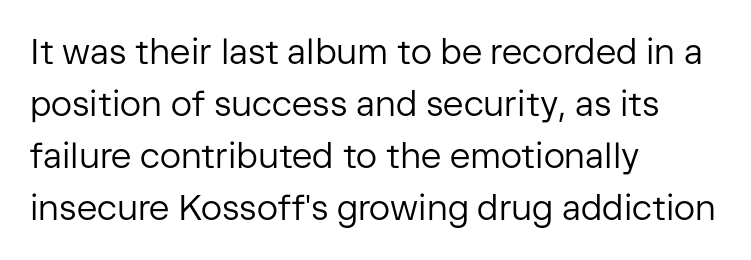
Regular leading. A bare baseline throughout the passage. Is the stroke heavy? The answer is a plain regular-or-lighter. Look at the tracking — it's just the regular setting, nothing added. Classification — sans serif.
